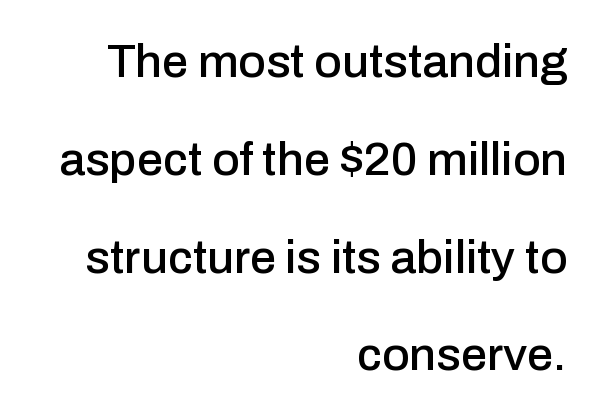
Q: Is the text italic (slanted)? A: No, it is upright.
Q: Is the typeface a serif or a sans-serif typeface? A: Sans-serif.
Q: Is the text underlined? A: No.
Q: How is the paragraph aligned? A: Right-aligned.
Q: Is the spacing between letters normal or unusually wide? A: Normal.
Q: Is the spacing between lines tight, normal or loose? A: Loose.
Q: Width (condensed, normal, or wide)? A: Normal.
Q: Stroke contrast? A: Low.
Q: x-height? A: Medium.
Q: Monospaced? A: No.
